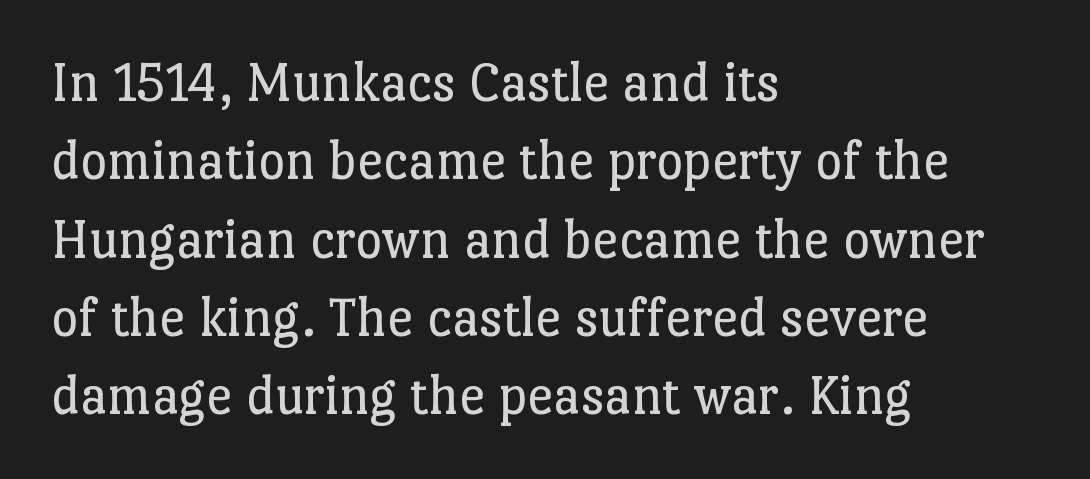
{"serif": "yes", "italic": "no", "bold": "no", "weight": "regular", "width": "normal", "stroke_contrast": "low", "x_height": "medium", "monospaced": "no", "underline": "no", "align": "left", "line_spacing": "normal", "line_spacing_ratio": 1.35, "letter_spacing": "normal", "letter_spacing_em": 0.0, "glyph_px": 58}
